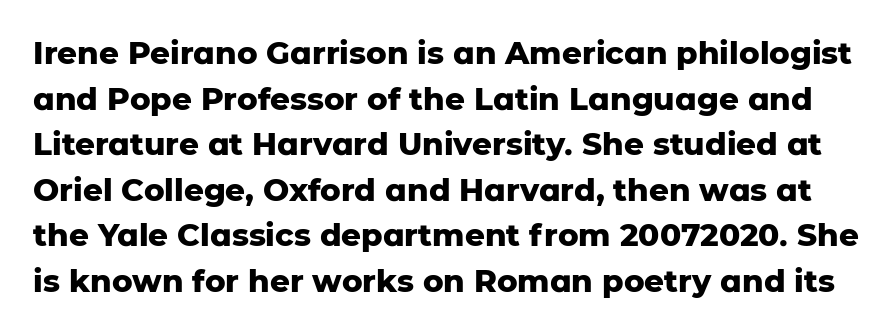
{"serif": "no", "italic": "no", "bold": "yes", "weight": "heavy", "width": "normal", "stroke_contrast": "low", "x_height": "medium", "monospaced": "no", "underline": "no", "line_spacing": "normal", "line_spacing_ratio": 1.47, "letter_spacing": "normal", "letter_spacing_em": 0.0, "glyph_px": 31}
